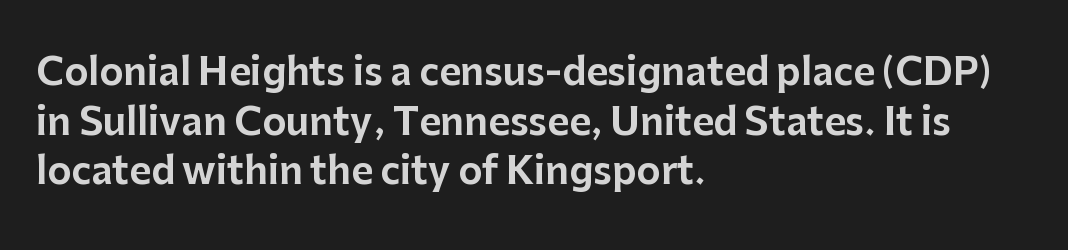
{"serif": "no", "italic": "no", "width": "normal", "stroke_contrast": "low", "x_height": "medium", "monospaced": "no", "underline": "no", "align": "left", "line_spacing": "normal", "line_spacing_ratio": 1.34, "letter_spacing": "normal", "letter_spacing_em": 0.0, "glyph_px": 37}
